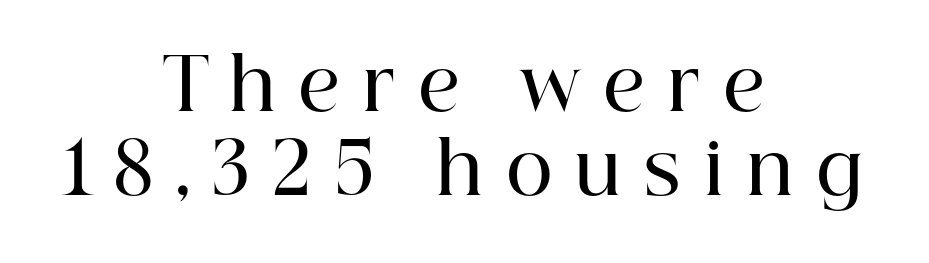
Stroke terminals: seriffed. How are the letters spaced? Widely, with obvious added tracking. Do the letters lean? They stand straight. The space directly below the letters is spotless. One-word summary of the alignment: center. Typesetter's note: demi weight, one step under bold.
